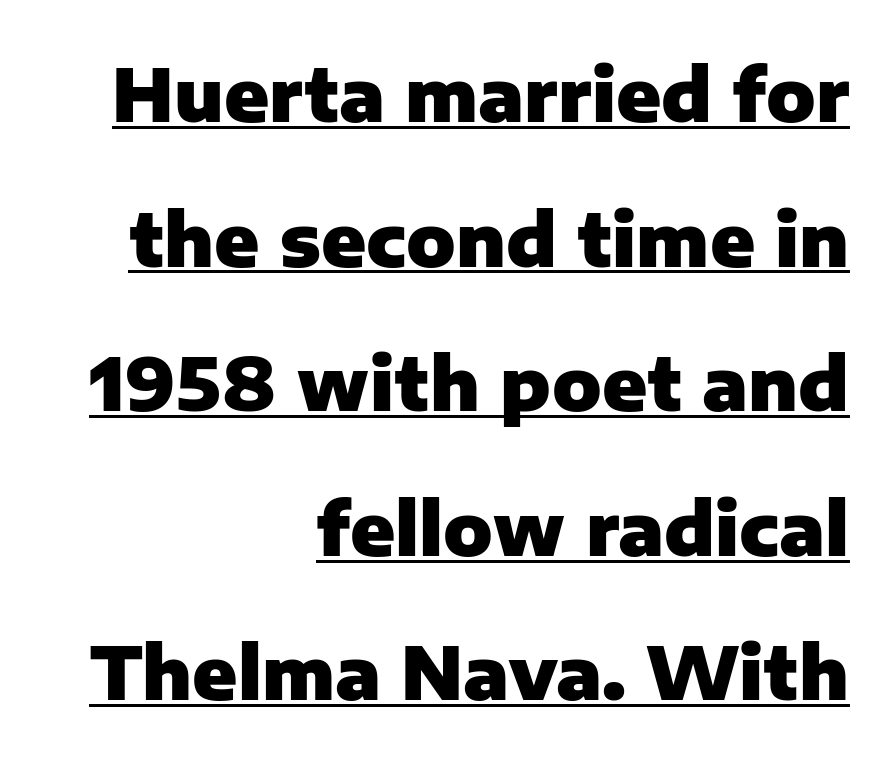
Q: Is the text bold? A: Yes.
Q: Is the text italic (slanted)? A: No, it is upright.
Q: Is the typeface a serif or a sans-serif typeface? A: Sans-serif.
Q: Is the text underlined? A: Yes.
Q: How is the paragraph aligned? A: Right-aligned.
Q: Is the spacing between letters normal or unusually wide? A: Normal.
Q: Is the spacing between lines tight, normal or loose? A: Loose.
Q: Width (condensed, normal, or wide)? A: Normal.
Q: Stroke contrast? A: Low.
Q: x-height? A: Medium.
Q: Monospaced? A: No.
